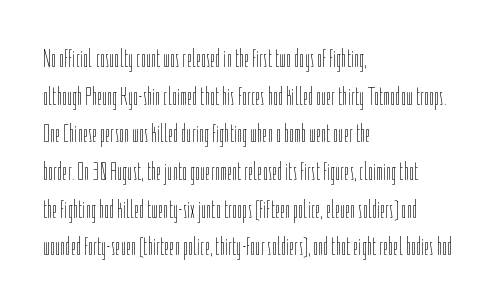
{"italic": "no", "bold": "no", "underline": "no", "align": "left", "line_spacing": "normal", "line_spacing_ratio": 1.45, "letter_spacing": "normal", "letter_spacing_em": 0.0, "glyph_px": 26}
